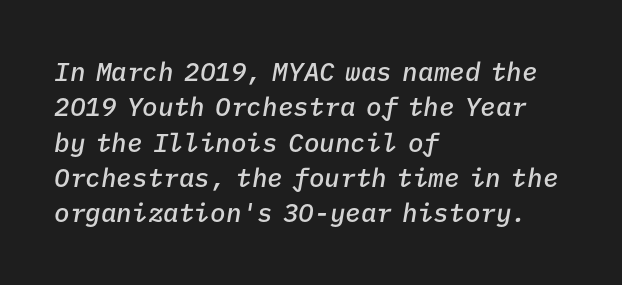
{"italic": "yes", "lean": "right", "slant_degrees": 9, "bold": "semi", "underline": "no", "align": "left", "line_spacing": "normal", "line_spacing_ratio": 1.36, "letter_spacing": "normal", "letter_spacing_em": 0.0, "glyph_px": 26}
